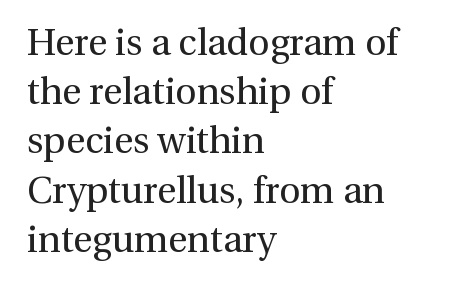
{"serif": "yes", "italic": "no", "bold": "no", "weight": "regular", "width": "normal", "stroke_contrast": "medium", "x_height": "medium", "monospaced": "no", "underline": "no", "align": "left", "line_spacing": "normal", "line_spacing_ratio": 1.33, "letter_spacing": "normal", "letter_spacing_em": 0.0, "glyph_px": 37}
